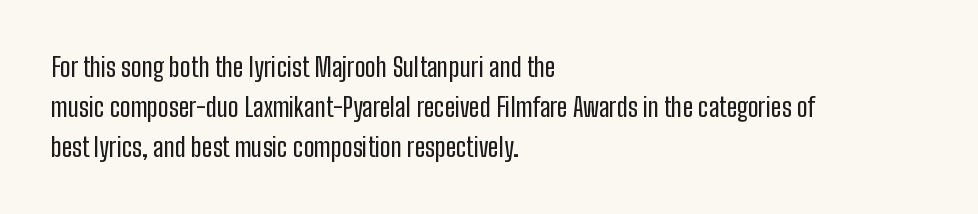
The image shows 26 px text type, upright; set left-aligned, normal line spacing (1.53x), normal letter spacing, not underlined.
